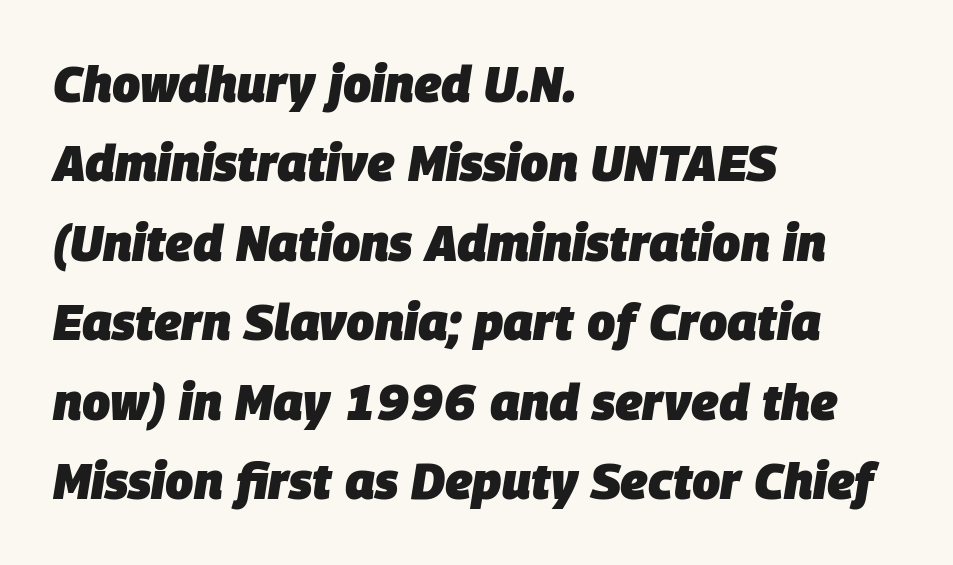
Q: Is the text bold? A: Yes.
Q: Is the text italic (slanted)? A: Yes, it leans right by about 9 degrees.
Q: Is the text underlined? A: No.
Q: How is the paragraph aligned? A: Left-aligned.
Q: Is the spacing between letters normal or unusually wide? A: Normal.
Q: Is the spacing between lines tight, normal or loose? A: Normal.
Q: Width (condensed, normal, or wide)? A: Normal.
Q: Stroke contrast? A: Low.
Q: x-height? A: Large.
Q: Monospaced? A: No.
